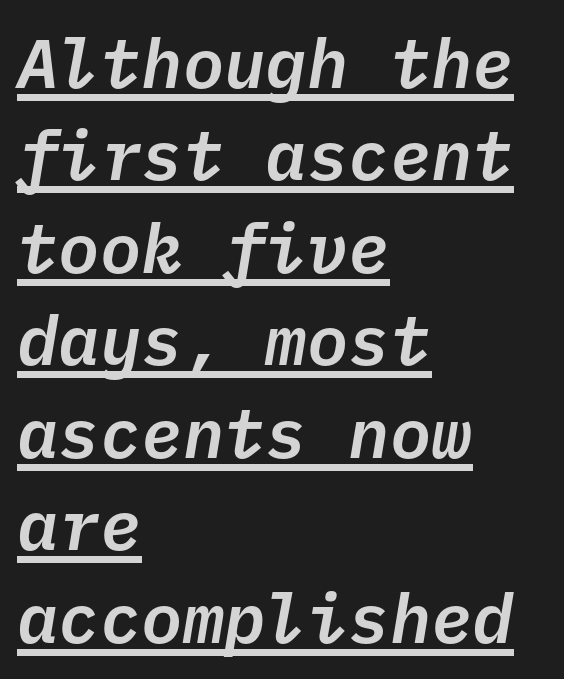
Designer's note — italics engaged. All the whitespace from short lines collects on the right. The rendering uses the underline text-decoration. The rendering uses typewriter-style spacing with identical character cells. Is there much room between lines? A standard amount, neither cramped nor airy.
